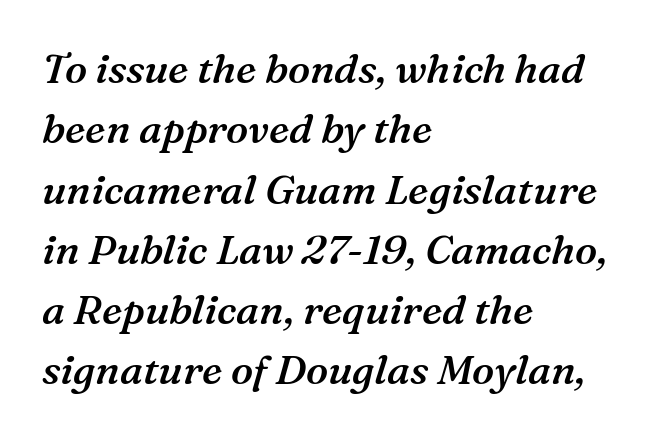
The image shows 41 px semibold serif type, italic (leaning right); set left-aligned, normal line spacing (1.47x), normal letter spacing, not underlined; medium stroke contrast and a medium x-height.
